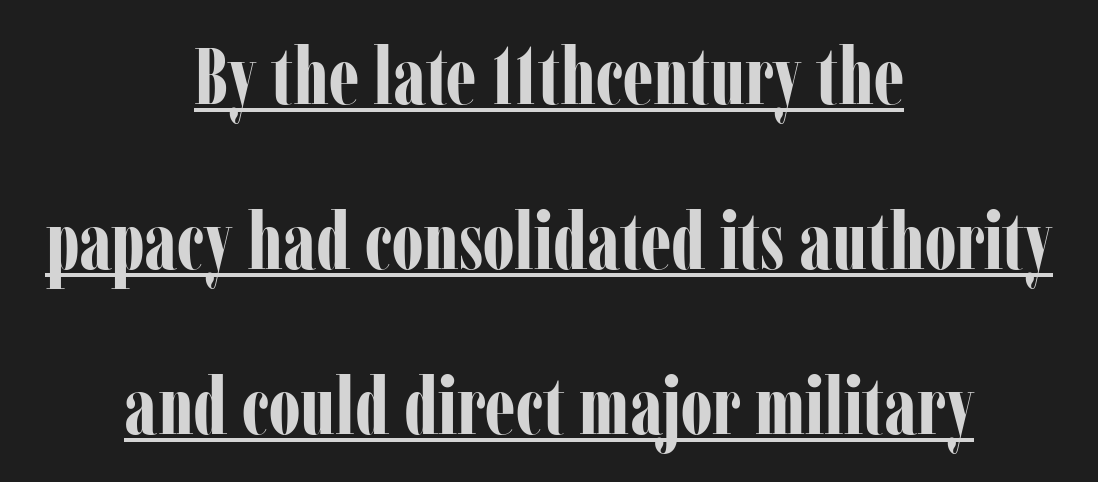
Between one letter and the next there's only the usual sliver of space. Typesetter's note: full bold, strokes at maximum text heaviness. The words here are underlined. These lines are composed in type with serifs. Does the copy run flush right? No — it is centered line by line.
